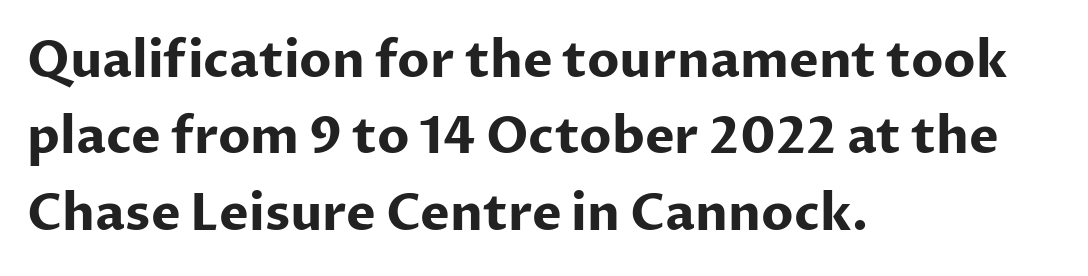
{"serif": "no", "italic": "no", "bold": "yes", "weight": "bold", "width": "normal", "stroke_contrast": "low", "x_height": "medium", "monospaced": "no", "underline": "no", "align": "left", "line_spacing": "normal", "line_spacing_ratio": 1.53, "letter_spacing": "normal", "letter_spacing_em": 0.0, "glyph_px": 50}
